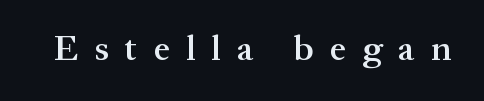
Loose tracking; the words dissolve into strings of separated letters. Here the designer chose a conventional face with non-uniform glyph widths. Has an underline been added? It has not. This is serif lettering, the kind often seen in printed books.
